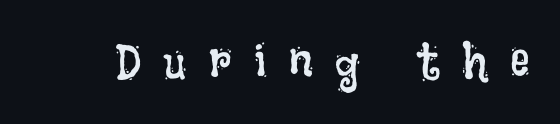
Q: Is the text bold? A: No.
Q: Is the text italic (slanted)? A: No, it is upright.
Q: Is the text underlined? A: No.
Q: Is the spacing between letters normal or unusually wide? A: Unusually wide.
Q: Width (condensed, normal, or wide)? A: Condensed.
Q: Stroke contrast? A: Low.
Q: x-height? A: Large.
Q: Monospaced? A: No.
